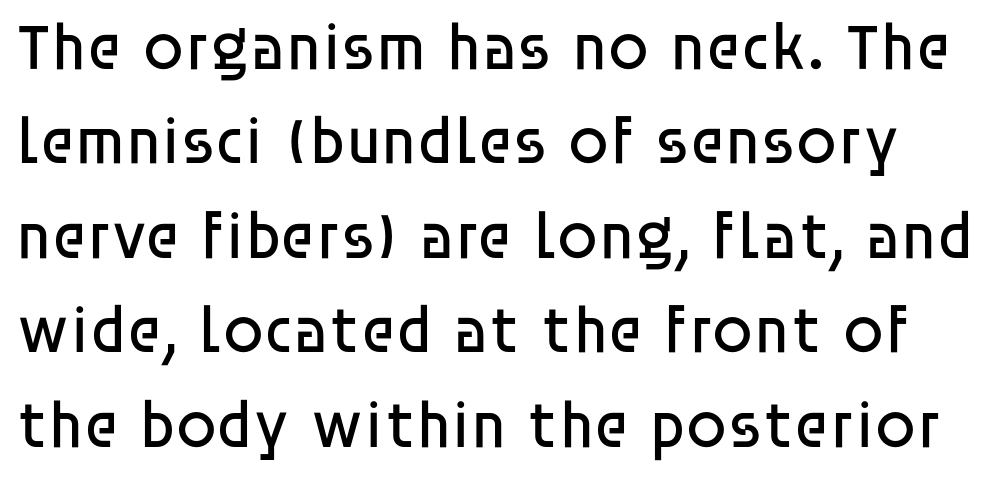
The image shows 66 px regular-weight sans-serif type, upright; set normal line spacing (1.43x), normal letter spacing, not underlined; low stroke contrast and a large x-height.
